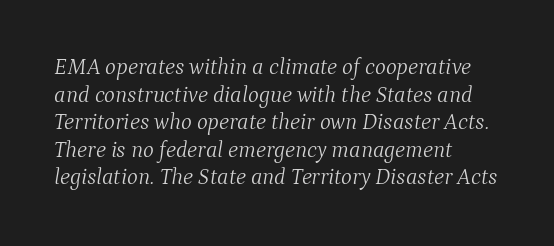
Q: Is the text bold? A: No.
Q: Is the text italic (slanted)? A: Yes, it leans right by about 9 degrees.
Q: Is the text underlined? A: No.
Q: How is the paragraph aligned? A: Left-aligned.
Q: Is the spacing between letters normal or unusually wide? A: Normal.
